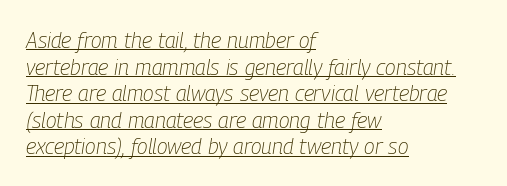
{"italic": "yes", "lean": "right", "slant_degrees": 9, "bold": "no", "underline": "yes", "align": "left", "line_spacing_ratio": 1.21, "letter_spacing": "normal", "letter_spacing_em": 0.0, "glyph_px": 22}
